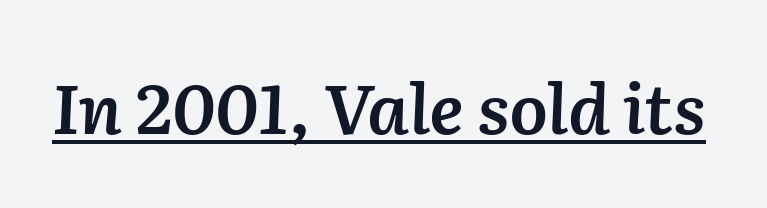
{"italic": "yes", "lean": "right", "slant_degrees": 2, "bold": "semi", "weight": "semibold", "width": "normal", "stroke_contrast": "low", "x_height": "medium", "monospaced": "no", "underline": "yes", "letter_spacing": "normal", "letter_spacing_em": 0.0, "glyph_px": 69}
